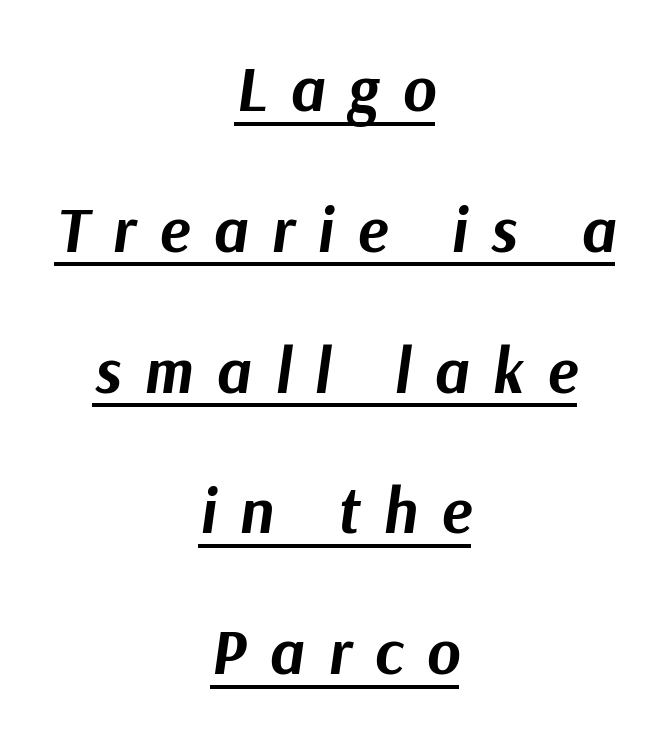
Decoration check: the copy is underlined. Set as a true bold cut, around the 700 mark. The face used here is rendered with a markedly widened letterfit. If you folded the block vertically in half, each line would mirror itself in length. The lines are spread far apart with generous leading.
